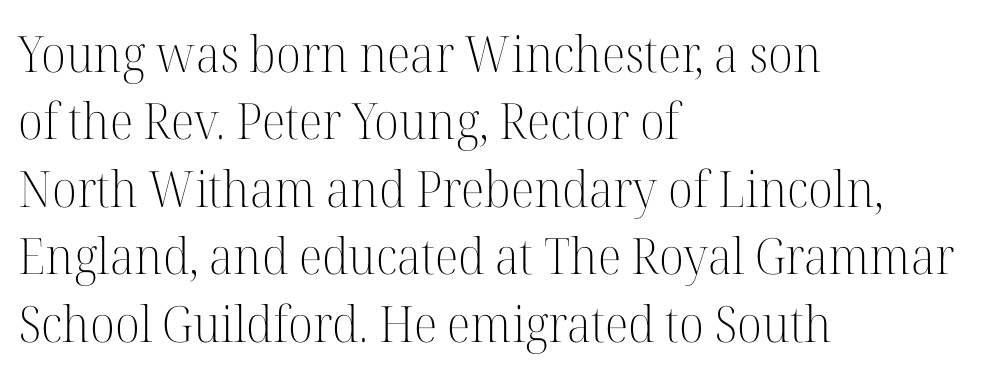
The image shows 50 px light serif type, upright; set left-aligned, normal line spacing (1.35x), normal letter spacing, not underlined; high stroke contrast and a medium x-height.
